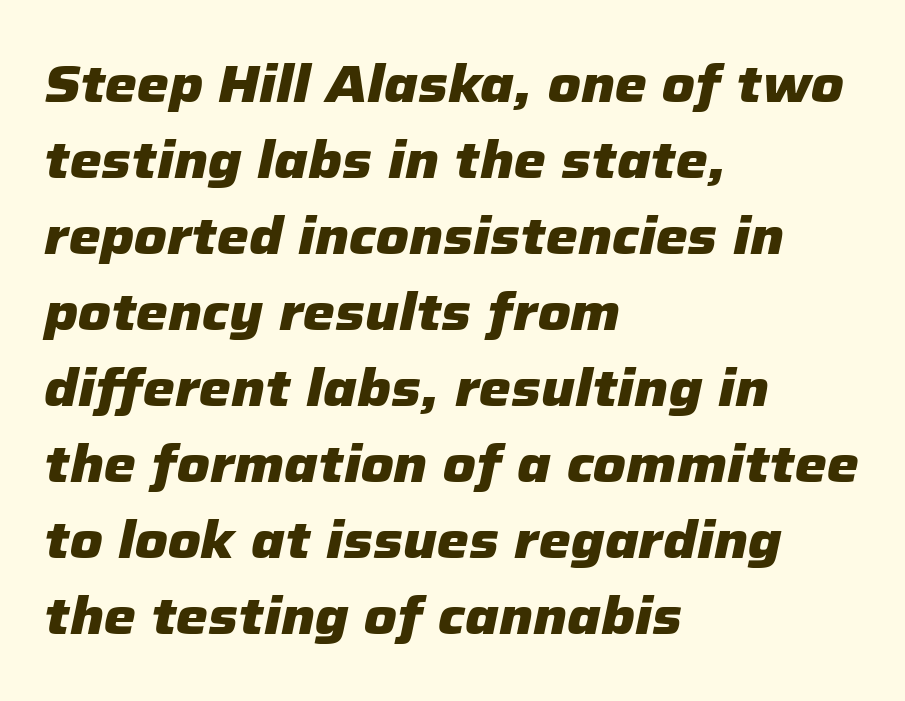
Spacing between characters is what you'd get straight out of the box. Each glyph is drawn with heavy, bold strokes. This block has exactly the height ordinary leading produces. A clean baseline with only descenders dipping below it. Typeset ragged right — the left edge is the straight one. The typography opts for an oblique posture over an upright one.
